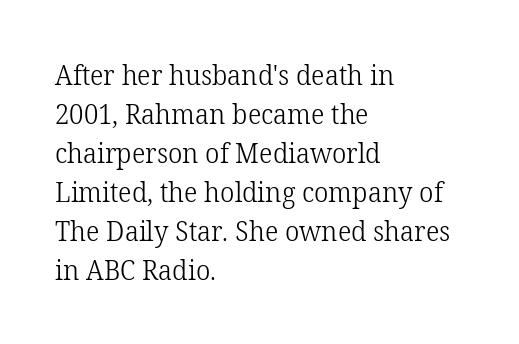
Q: Is the text bold? A: No.
Q: Is the text italic (slanted)? A: No, it is upright.
Q: Is the typeface a serif or a sans-serif typeface? A: Serif.
Q: Is the text underlined? A: No.
Q: How is the paragraph aligned? A: Left-aligned.
Q: Is the spacing between letters normal or unusually wide? A: Normal.
Q: Is the spacing between lines tight, normal or loose? A: Normal.
Q: Width (condensed, normal, or wide)? A: Normal.
Q: Stroke contrast? A: Low.
Q: x-height? A: Medium.
Q: Monospaced? A: No.
